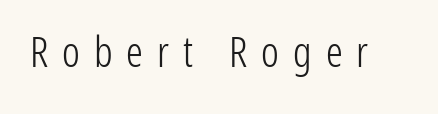
The image shows 42 px light, condensed sans-serif type, upright; set unusually wide letter spacing (+0.33 em), not underlined; low stroke contrast and a medium x-height.
